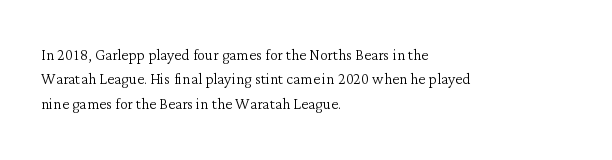
The image shows 20 px text type, upright; set left-aligned, line spacing 1.22x, normal letter spacing, not underlined.
